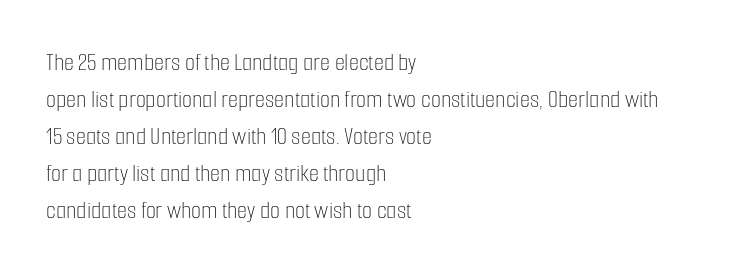
{"italic": "no", "bold": "no", "underline": "no", "align": "left", "line_spacing": "normal", "line_spacing_ratio": 1.42, "letter_spacing": "normal", "letter_spacing_em": 0.0, "glyph_px": 26}
